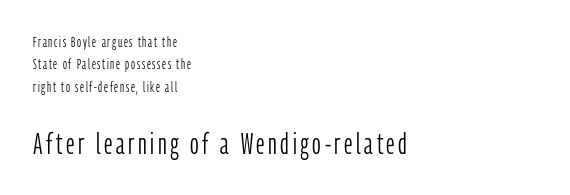
Q: Is the text bold? A: No.
Q: Is the text italic (slanted)? A: No, it is upright.
Q: Is the typeface a serif or a sans-serif typeface? A: Sans-serif.
Q: Is the text underlined? A: No.
Q: How is the paragraph aligned? A: Left-aligned.
Q: Is the spacing between lines tight, normal or loose? A: Normal.
Q: Which block of text is set in a larger size, the first (top) or the second (bottom)? A: The second (bottom) one.
Q: Width (condensed, normal, or wide)? A: Condensed.
Q: Stroke contrast? A: Low.
Q: x-height? A: Medium.
Q: Monospaced? A: No.
